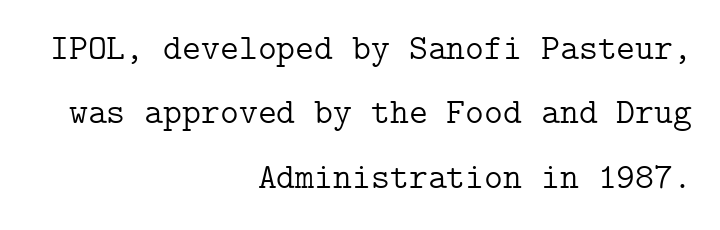
Nobody drew a line under any word here. If you drew a ruler down the right edge, every line would touch it. These glyphs show unthickened strokes, regular width or finer. The passage shown has conventional tracking throughout.
